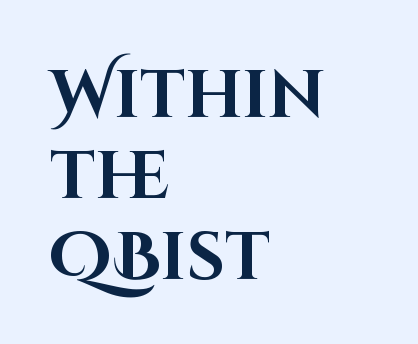
A typesetter would label this face a sans. All the whitespace from short lines collects on the right. The words here are not underlined. The type sits square on the baseline with zero lean. Character widths vary here, with narrow letters taking less room than wide ones. Look at the stroke-to-counter ratio: heavy, a bold.
